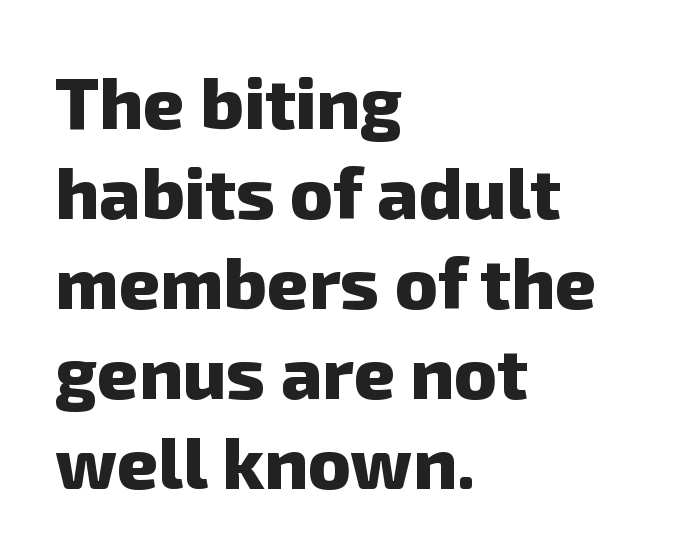
The image shows 72 px heavy sans-serif type; set left-aligned, normal line spacing (1.25x), normal letter spacing, not underlined; low stroke contrast and a medium x-height.
